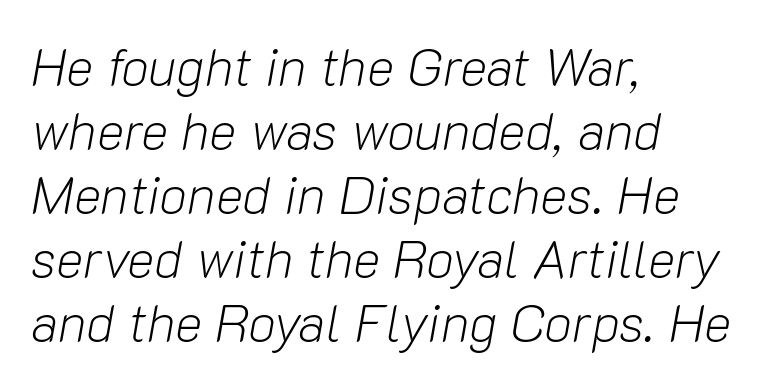
{"italic": "yes", "lean": "right", "slant_degrees": 10, "bold": "no", "weight": "light", "width": "normal", "stroke_contrast": "low", "x_height": "medium", "monospaced": "no", "underline": "no", "align": "left", "line_spacing_ratio": 1.23, "letter_spacing": "normal", "letter_spacing_em": 0.0, "glyph_px": 52}
